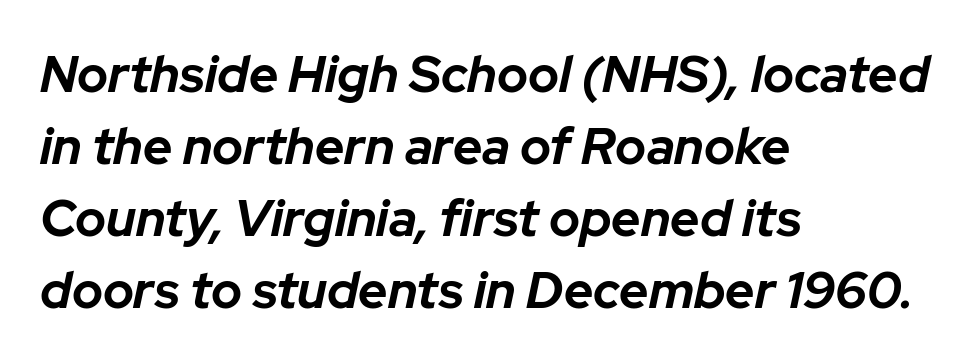
{"italic": "yes", "lean": "right", "slant_degrees": 12, "bold": "yes", "weight": "bold", "width": "normal", "stroke_contrast": "low", "x_height": "medium", "monospaced": "no", "underline": "no", "align": "left", "line_spacing": "normal", "line_spacing_ratio": 1.41, "letter_spacing": "normal", "letter_spacing_em": 0.0, "glyph_px": 51}
